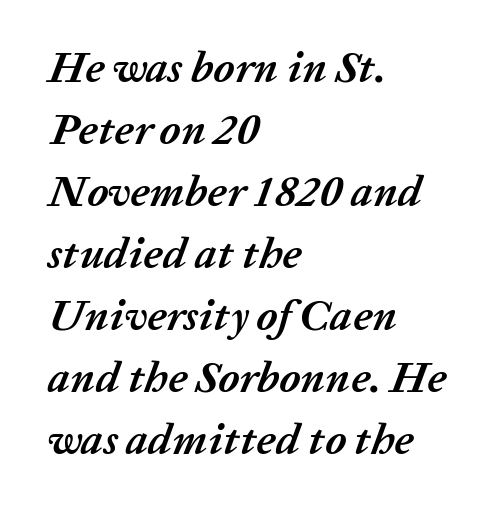
{"italic": "yes", "lean": "right", "slant_degrees": 20, "bold": "yes", "weight": "semibold", "width": "normal", "stroke_contrast": "low", "x_height": "medium", "monospaced": "no", "underline": "no", "align": "left", "line_spacing": "normal", "line_spacing_ratio": 1.41, "letter_spacing": "normal", "letter_spacing_em": 0.0, "glyph_px": 44}
